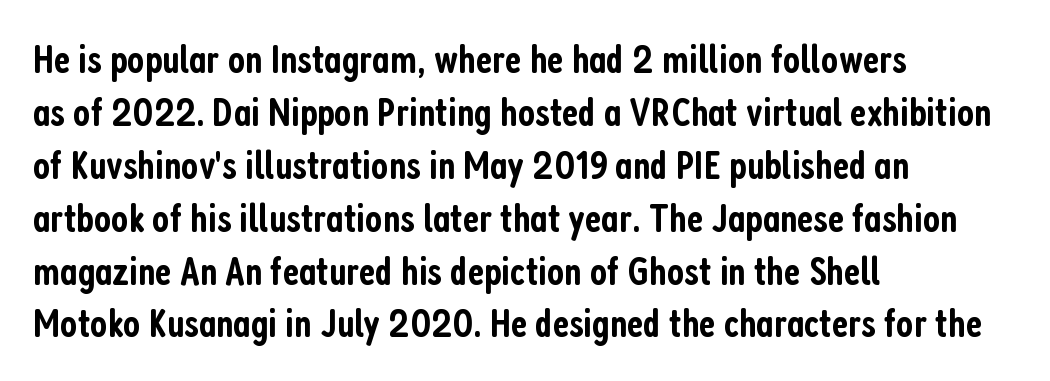
Q: Is the text bold? A: Semi-bold.
Q: Is the text italic (slanted)? A: No, it is upright.
Q: Is the typeface a serif or a sans-serif typeface? A: Sans-serif.
Q: Is the text underlined? A: No.
Q: How is the paragraph aligned? A: Left-aligned.
Q: Is the spacing between letters normal or unusually wide? A: Normal.
Q: Is the spacing between lines tight, normal or loose? A: Normal.
Q: Width (condensed, normal, or wide)? A: Condensed.
Q: Stroke contrast? A: Low.
Q: x-height? A: Medium.
Q: Monospaced? A: No.
